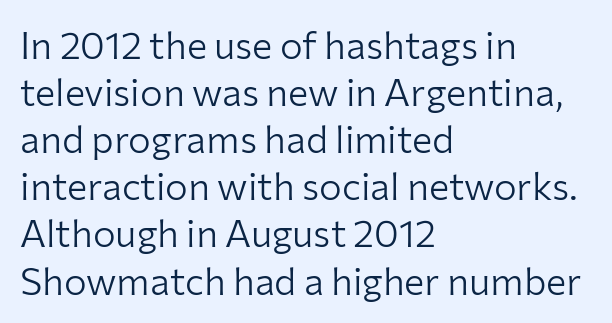
The image shows 38 px light sans-serif type, upright; set left-aligned, line spacing 1.24x, normal letter spacing, not underlined; low stroke contrast and a medium x-height.
